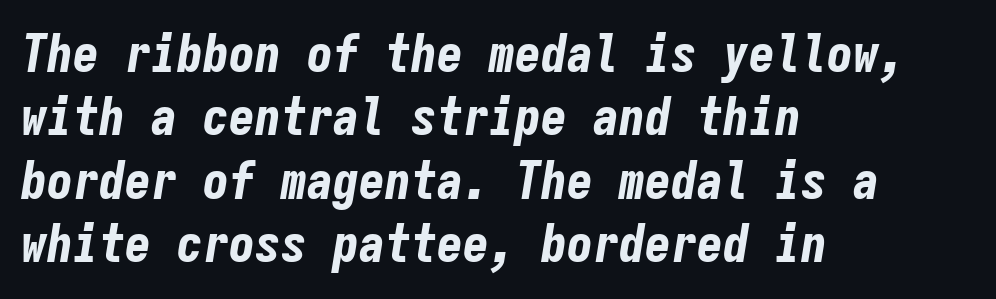
Q: Is the text bold? A: Yes.
Q: Is the text italic (slanted)? A: Yes, it leans right by about 9 degrees.
Q: Is the text underlined? A: No.
Q: How is the paragraph aligned? A: Left-aligned.
Q: Is the spacing between letters normal or unusually wide? A: Normal.
Q: Width (condensed, normal, or wide)? A: Condensed.
Q: Stroke contrast? A: Low.
Q: x-height? A: Medium.
Q: Monospaced? A: Yes.
